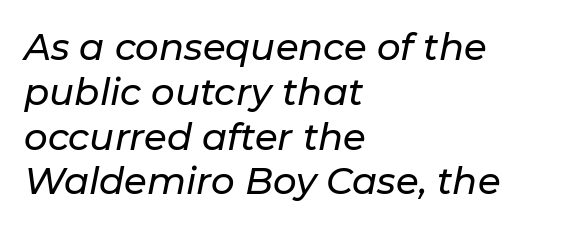
{"italic": "yes", "lean": "right", "slant_degrees": 11, "width": "normal", "stroke_contrast": "low", "x_height": "medium", "monospaced": "no", "underline": "no", "align": "left", "line_spacing_ratio": 1.21, "letter_spacing": "normal", "letter_spacing_em": 0.0, "glyph_px": 37}
